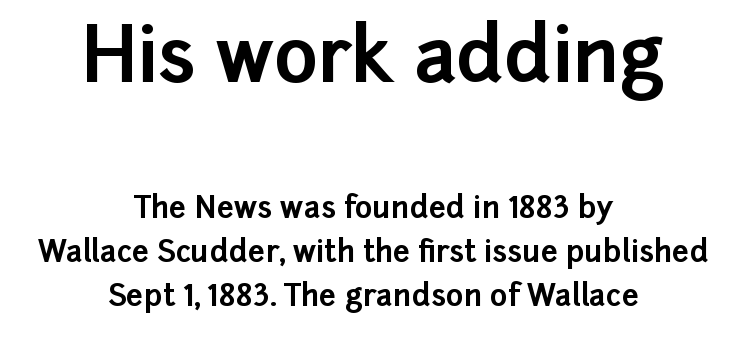
{"serif": "no", "italic": "no", "bold": "yes", "weight": "bold", "width": "normal", "stroke_contrast": "low", "x_height": "medium", "monospaced": "no", "underline": "no", "align": "center", "line_spacing": "normal", "line_spacing_ratio": 1.47, "letter_spacing": "normal", "letter_spacing_em": 0.0, "larger_block": "first", "size_ratio": 2.5, "glyph_px": 75}
